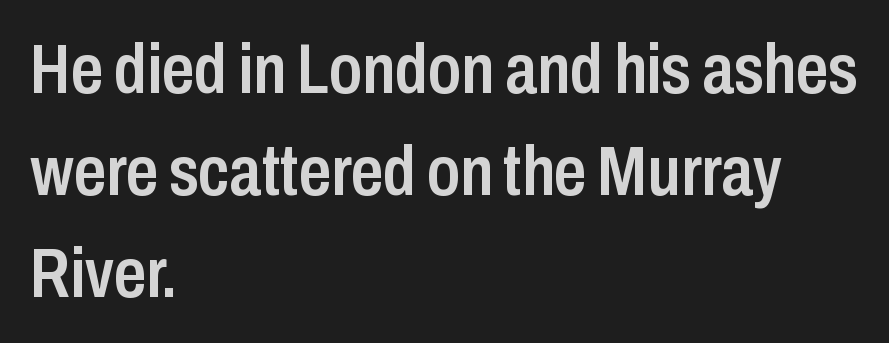
Q: Is the text bold? A: Semi-bold.
Q: Is the text italic (slanted)? A: No, it is upright.
Q: Is the typeface a serif or a sans-serif typeface? A: Sans-serif.
Q: Is the text underlined? A: No.
Q: How is the paragraph aligned? A: Left-aligned.
Q: Is the spacing between letters normal or unusually wide? A: Normal.
Q: Is the spacing between lines tight, normal or loose? A: Normal.
Q: Width (condensed, normal, or wide)? A: Condensed.
Q: Stroke contrast? A: Low.
Q: x-height? A: Medium.
Q: Monospaced? A: No.
